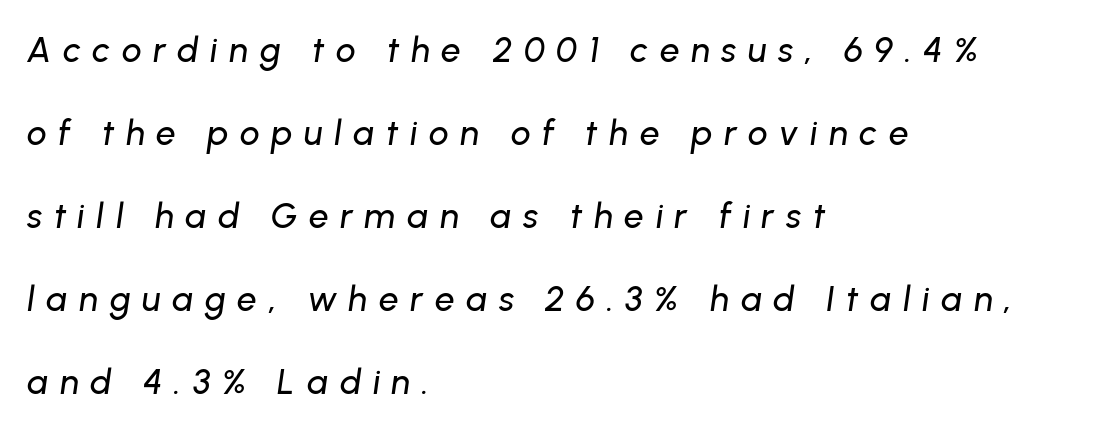
The image shows 35 px text type, italic (leaning right); set left-aligned, loose line spacing (2.37x), unusually wide letter spacing (+0.33 em), not underlined; low stroke contrast and a medium x-height.
